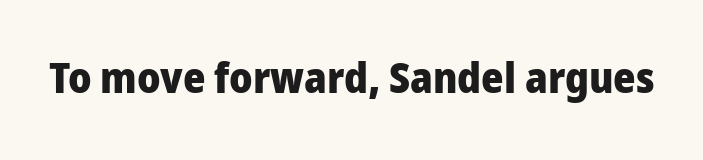
Set as a true bold cut, around the 700 mark. This rendering leaves character spacing at its baseline value. Serifs: no, the terminals of the letterforms are clean. Underlining? Definitely not there.
